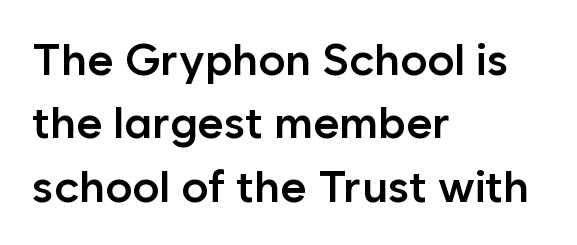
Q: Is the text bold? A: Semi-bold.
Q: Is the text italic (slanted)? A: No, it is upright.
Q: Is the typeface a serif or a sans-serif typeface? A: Sans-serif.
Q: Is the text underlined? A: No.
Q: How is the paragraph aligned? A: Left-aligned.
Q: Is the spacing between letters normal or unusually wide? A: Normal.
Q: Is the spacing between lines tight, normal or loose? A: Normal.
Q: Width (condensed, normal, or wide)? A: Normal.
Q: Stroke contrast? A: Low.
Q: x-height? A: Medium.
Q: Monospaced? A: No.
